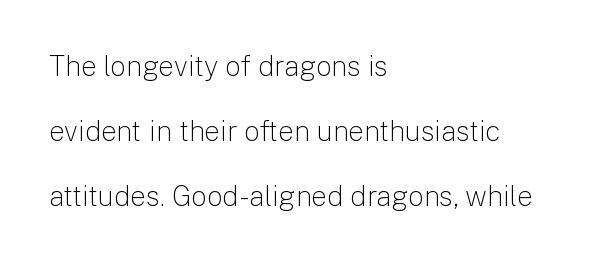
Q: Is the text bold? A: No.
Q: Is the text italic (slanted)? A: No, it is upright.
Q: Is the typeface a serif or a sans-serif typeface? A: Sans-serif.
Q: Is the text underlined? A: No.
Q: How is the paragraph aligned? A: Left-aligned.
Q: Is the spacing between letters normal or unusually wide? A: Normal.
Q: Is the spacing between lines tight, normal or loose? A: Loose.
Q: Width (condensed, normal, or wide)? A: Normal.
Q: Stroke contrast? A: Low.
Q: x-height? A: Medium.
Q: Monospaced? A: No.
